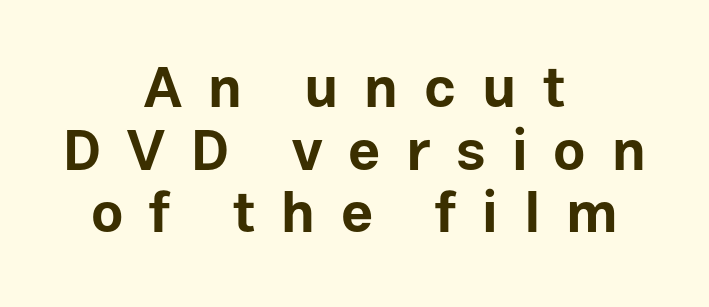
The image shows 56 px bold sans-serif type, upright; set centered, tight line spacing (1.12x), unusually wide letter spacing (+0.46 em), not underlined; low stroke contrast and a medium x-height.
